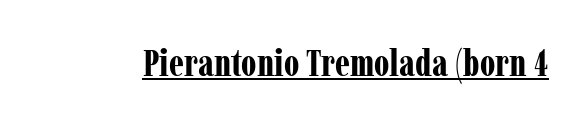
The image shows 38 px bold, condensed serif type, upright; set normal letter spacing, underlined; low stroke contrast and a medium x-height.
